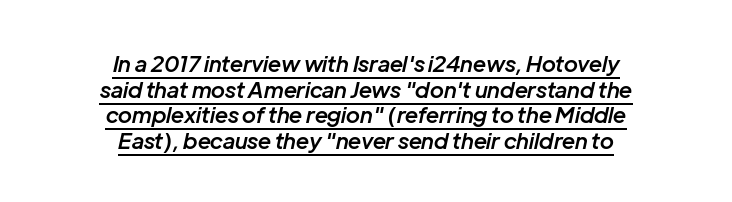
Observe the lean: these are italic letterforms. A bit beefed up — I'd call it semibold rather than bold. The letterforms sit shoulder to shoulder at normal distance. Every word sits above its own underline. A student would call this center alignment; a typographer would say set centered.
